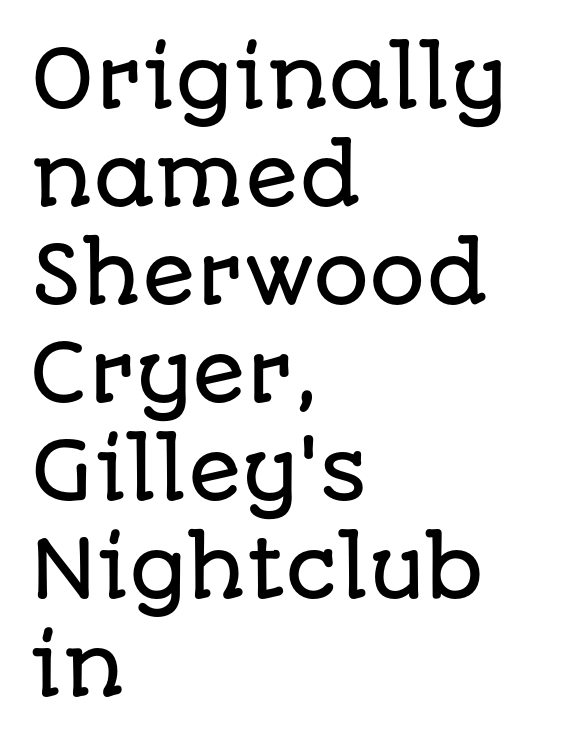
Q: Is the text italic (slanted)? A: No, it is upright.
Q: Is the typeface a serif or a sans-serif typeface? A: Sans-serif.
Q: Is the text underlined? A: No.
Q: How is the paragraph aligned? A: Left-aligned.
Q: Is the spacing between letters normal or unusually wide? A: Normal.
Q: Width (condensed, normal, or wide)? A: Normal.
Q: Stroke contrast? A: Low.
Q: x-height? A: Large.
Q: Monospaced? A: No.
